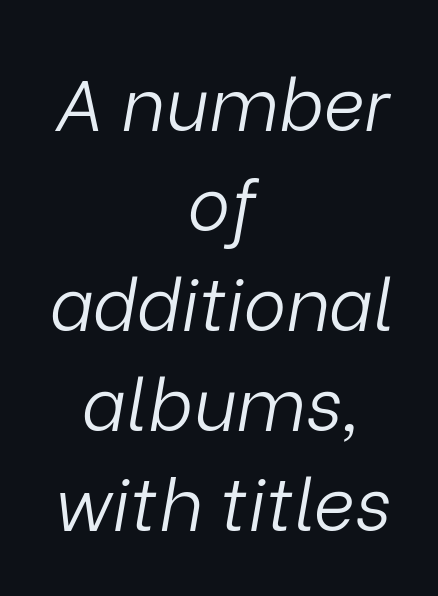
The image shows 72 px light type, italic (leaning right); set centered, normal line spacing (1.39x), normal letter spacing, not underlined; low stroke contrast and a medium x-height.
